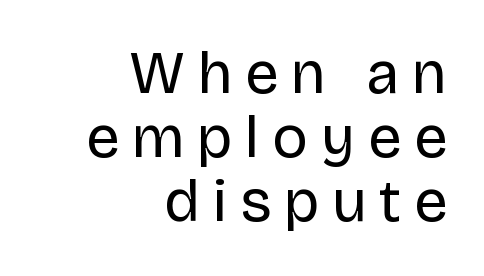
Quick note: underline off. This sample has the flowing, uneven cadence of proportional lettering. The lettering stays uniformly vertical, giving the passage a roman look. The weight would be labelled regular, book, light, or lighter still. No feet cap the strokes, marking this as sans-serif type.
